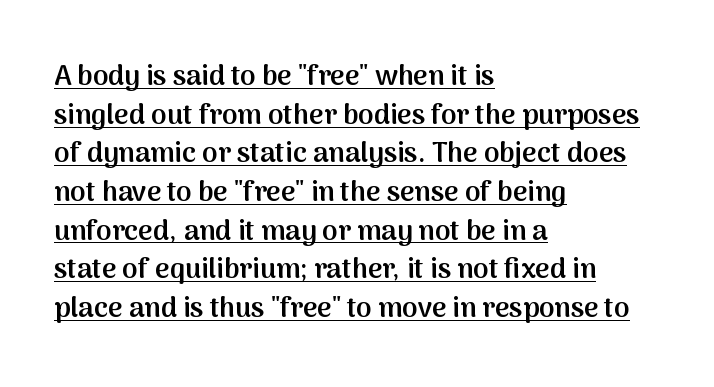
Q: Is the text bold? A: Semi-bold.
Q: Is the text italic (slanted)? A: No, it is upright.
Q: Is the typeface a serif or a sans-serif typeface? A: Sans-serif.
Q: Is the text underlined? A: Yes.
Q: How is the paragraph aligned? A: Left-aligned.
Q: Is the spacing between letters normal or unusually wide? A: Normal.
Q: Is the spacing between lines tight, normal or loose? A: Normal.
Q: Width (condensed, normal, or wide)? A: Normal.
Q: Stroke contrast? A: Medium.
Q: x-height? A: Medium.
Q: Monospaced? A: No.
